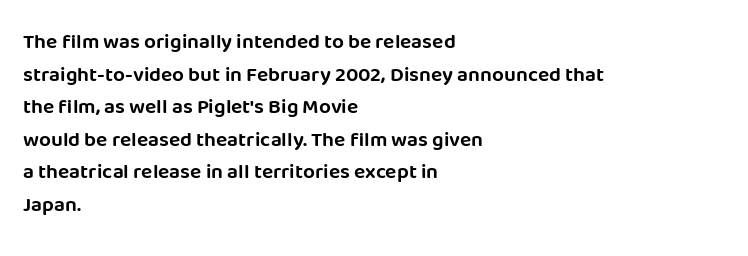
Q: Is the text italic (slanted)? A: No, it is upright.
Q: Is the text underlined? A: No.
Q: How is the paragraph aligned? A: Left-aligned.
Q: Is the spacing between letters normal or unusually wide? A: Normal.
Q: Is the spacing between lines tight, normal or loose? A: Normal.
